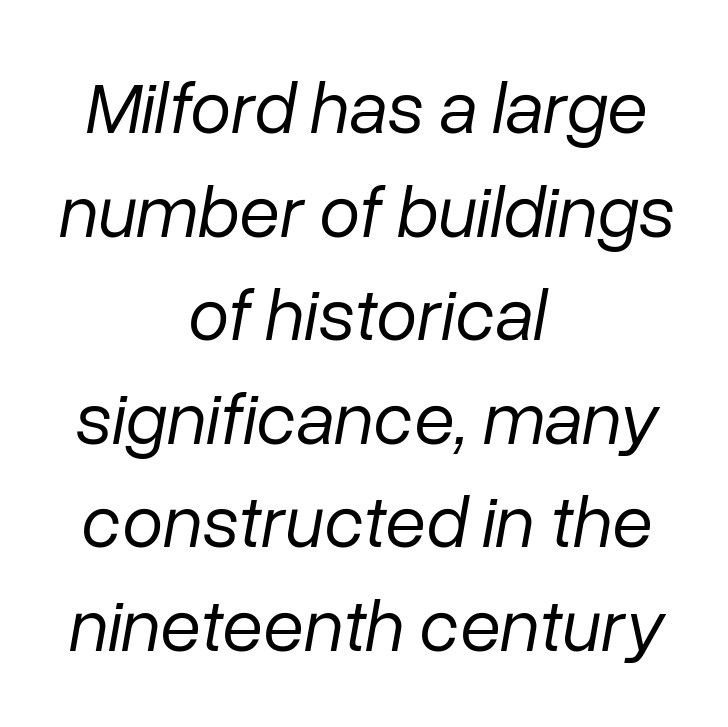
Q: Is the text bold? A: No.
Q: Is the text italic (slanted)? A: Yes, it leans right by about 10 degrees.
Q: Is the text underlined? A: No.
Q: How is the paragraph aligned? A: Centered.
Q: Is the spacing between letters normal or unusually wide? A: Normal.
Q: Is the spacing between lines tight, normal or loose? A: Normal.
Q: Width (condensed, normal, or wide)? A: Normal.
Q: Stroke contrast? A: Low.
Q: x-height? A: Medium.
Q: Monospaced? A: No.
